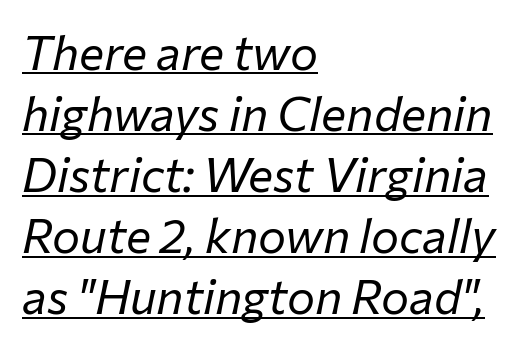
The image shows 47 px regular-weight type, italic (leaning right); set left-aligned, normal line spacing (1.3x), normal letter spacing, underlined; low stroke contrast and a medium x-height.
